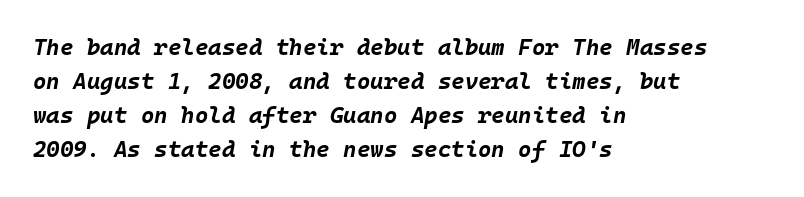
Teacher's note: observe the even left margin — that is flush-left alignment. Beneath every word, the page is bare. Observe the lean: these are italic letterforms. Is the type bold? Yes — the strokes are clearly thick and heavy.
